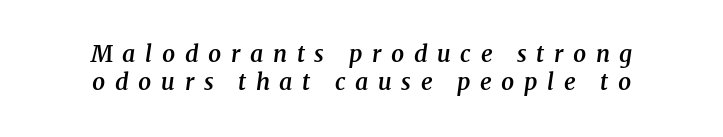
The image shows 23 px text type, italic (leaning right); set centered, line spacing 1.23x, unusually wide letter spacing (+0.42 em), not underlined.
